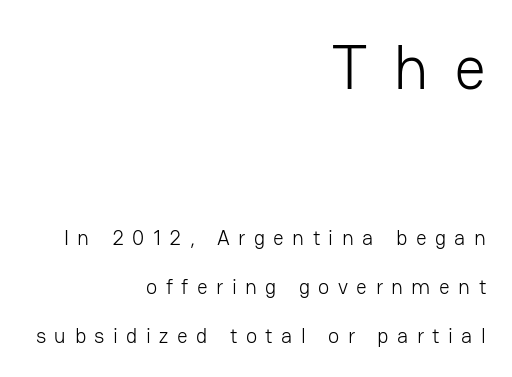
The image shows 63 px light sans-serif type, upright; set right-aligned, loose line spacing (2.34x), unusually wide letter spacing (+0.4 em), not underlined; the first (top) block is 3.0x larger; low stroke contrast and a medium x-height.
